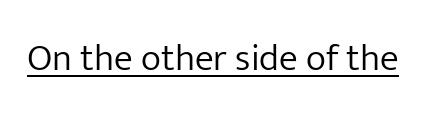
Rendered with straight, roman letterforms. Caption: face not bold, strokes unweighted. Somebody hit Ctrl+U on this one — the words are underlined. This sample uses plain, unmodified letter spacing. The face used here is proportionally spaced, like ordinary book or web type. The text was rendered using a sans face with plain stroke endings.
